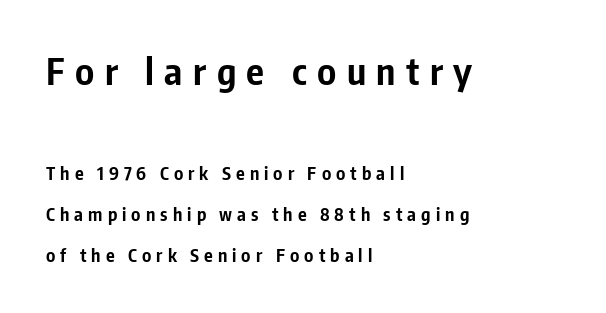
The image shows 37 px bold, condensed sans-serif type, upright; set left-aligned, loose line spacing (2.3x), unusually wide letter spacing (+0.28 em), not underlined; the first (top) block is 2.06x larger; low stroke contrast and a medium x-height.
